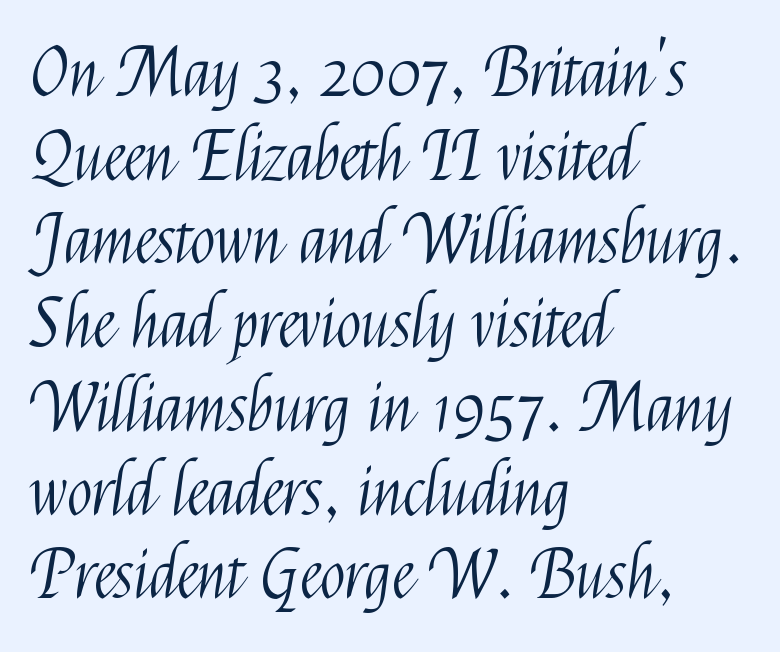
Only glyphs here, with clear space below each row. The type is set solid horizontally, with unmodified tracking. Here the designer chose a conventional face with non-uniform glyph widths. What's the leading like? Ordinary, nothing unusual.
